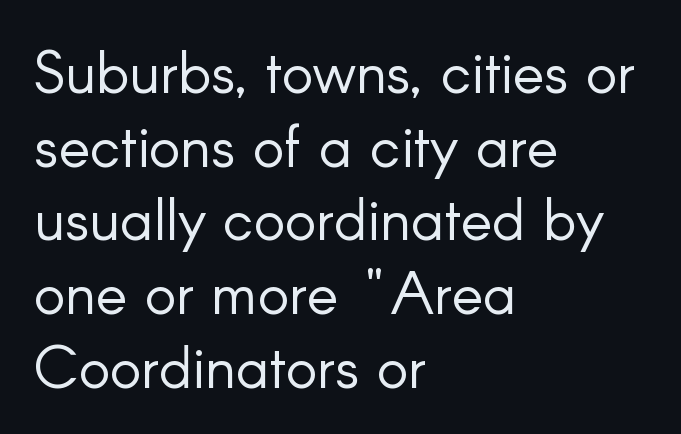
The image shows 59 px light sans-serif type, upright; set left-aligned, normal line spacing (1.25x), normal letter spacing, not underlined; low stroke contrast and a small x-height.
